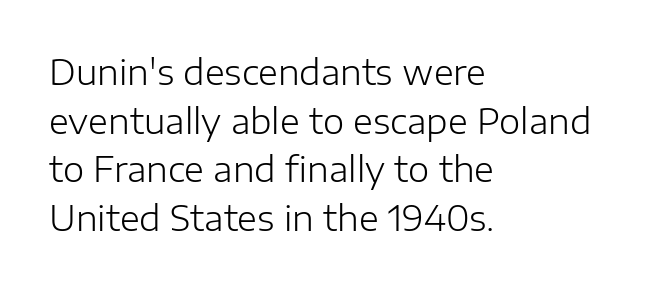
{"serif": "no", "italic": "no", "bold": "no", "weight": "light", "width": "normal", "stroke_contrast": "low", "x_height": "medium", "monospaced": "no", "underline": "no", "align": "left", "line_spacing": "normal", "line_spacing_ratio": 1.43, "letter_spacing": "normal", "letter_spacing_em": 0.0, "glyph_px": 34}
